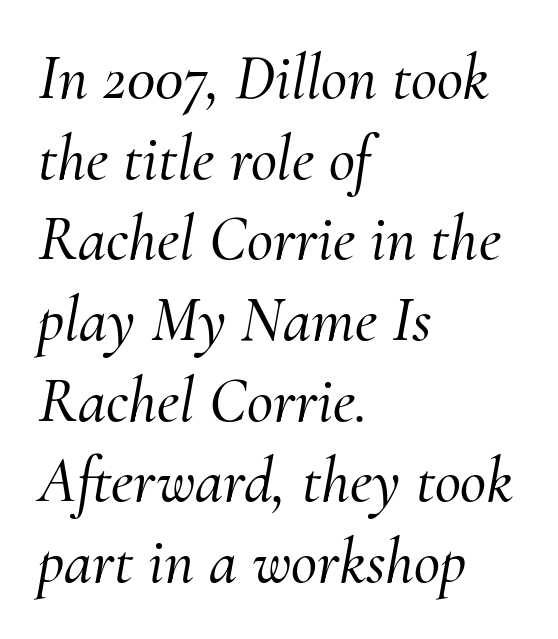
Q: Is the text italic (slanted)? A: Yes, it leans right by about 10 degrees.
Q: Is the typeface a serif or a sans-serif typeface? A: Serif.
Q: Is the text underlined? A: No.
Q: How is the paragraph aligned? A: Left-aligned.
Q: Is the spacing between letters normal or unusually wide? A: Normal.
Q: Is the spacing between lines tight, normal or loose? A: Normal.
Q: Width (condensed, normal, or wide)? A: Normal.
Q: Stroke contrast? A: Medium.
Q: x-height? A: Small.
Q: Monospaced? A: No.
